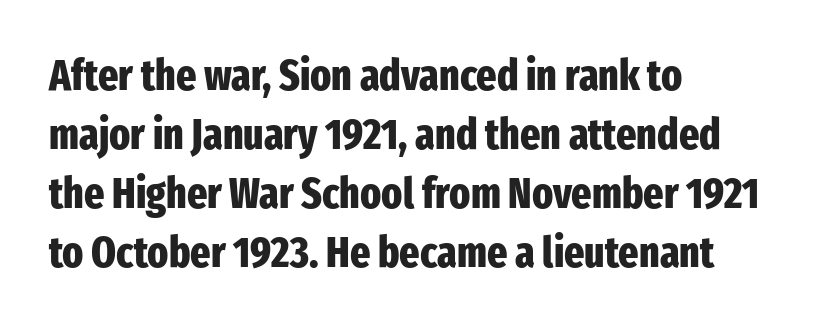
Q: Is the text bold? A: Yes.
Q: Is the text italic (slanted)? A: No, it is upright.
Q: Is the typeface a serif or a sans-serif typeface? A: Sans-serif.
Q: Is the text underlined? A: No.
Q: How is the paragraph aligned? A: Left-aligned.
Q: Is the spacing between letters normal or unusually wide? A: Normal.
Q: Is the spacing between lines tight, normal or loose? A: Normal.
Q: Width (condensed, normal, or wide)? A: Condensed.
Q: Stroke contrast? A: Low.
Q: x-height? A: Medium.
Q: Monospaced? A: No.
